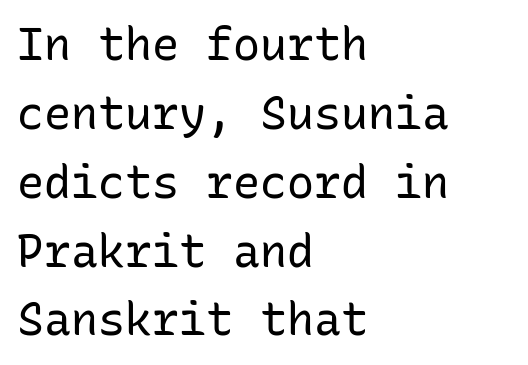
Q: Is the text bold? A: No.
Q: Is the text italic (slanted)? A: No, it is upright.
Q: Is the typeface a serif or a sans-serif typeface? A: Sans-serif.
Q: Is the text underlined? A: No.
Q: How is the paragraph aligned? A: Left-aligned.
Q: Is the spacing between letters normal or unusually wide? A: Normal.
Q: Is the spacing between lines tight, normal or loose? A: Normal.
Q: Width (condensed, normal, or wide)? A: Normal.
Q: Stroke contrast? A: Low.
Q: x-height? A: Medium.
Q: Monospaced? A: Yes.
